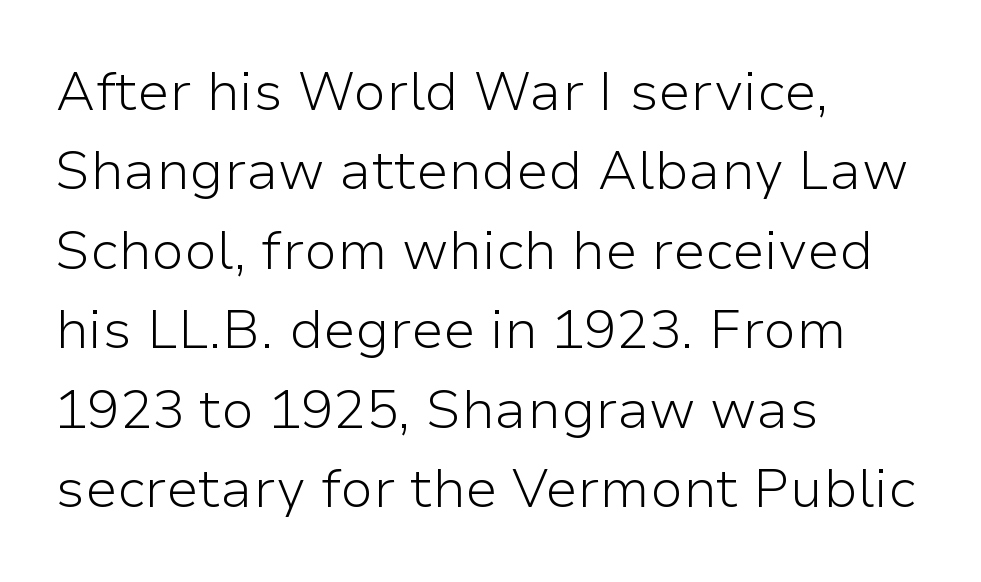
The image shows 54 px light sans-serif type, upright; set left-aligned, normal line spacing (1.47x), normal letter spacing, not underlined; low stroke contrast and a medium x-height.
